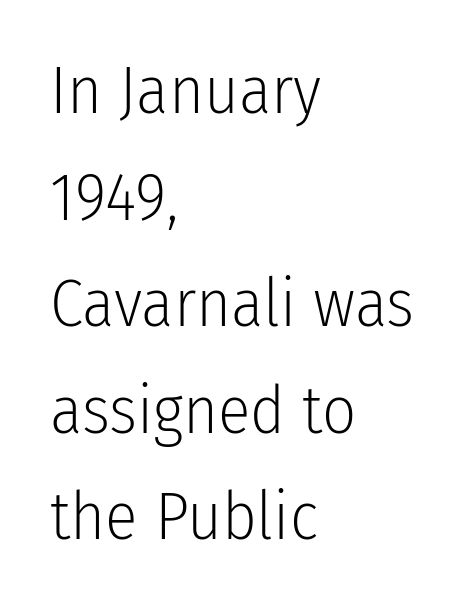
Q: Is the text bold? A: No.
Q: Is the text italic (slanted)? A: No, it is upright.
Q: Is the typeface a serif or a sans-serif typeface? A: Sans-serif.
Q: Is the text underlined? A: No.
Q: How is the paragraph aligned? A: Left-aligned.
Q: Is the spacing between letters normal or unusually wide? A: Normal.
Q: Is the spacing between lines tight, normal or loose? A: Normal.
Q: Width (condensed, normal, or wide)? A: Condensed.
Q: Stroke contrast? A: Low.
Q: x-height? A: Medium.
Q: Monospaced? A: No.
